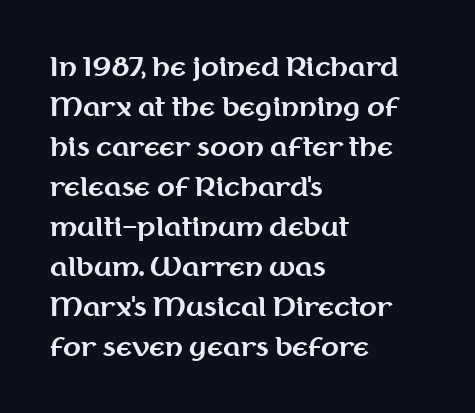
Q: Is the text bold? A: Yes.
Q: Is the text italic (slanted)? A: No, it is upright.
Q: Is the text underlined? A: No.
Q: How is the paragraph aligned? A: Left-aligned.
Q: Is the spacing between letters normal or unusually wide? A: Normal.
Q: Is the spacing between lines tight, normal or loose? A: Normal.
